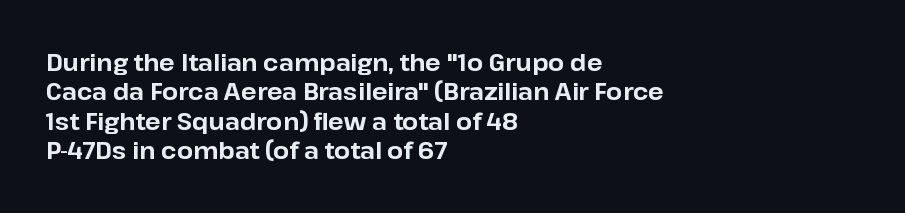
{"italic": "no", "bold": "yes", "underline": "no", "align": "left", "line_spacing": "normal", "line_spacing_ratio": 1.28, "letter_spacing": "normal", "letter_spacing_em": 0.0, "glyph_px": 23}
